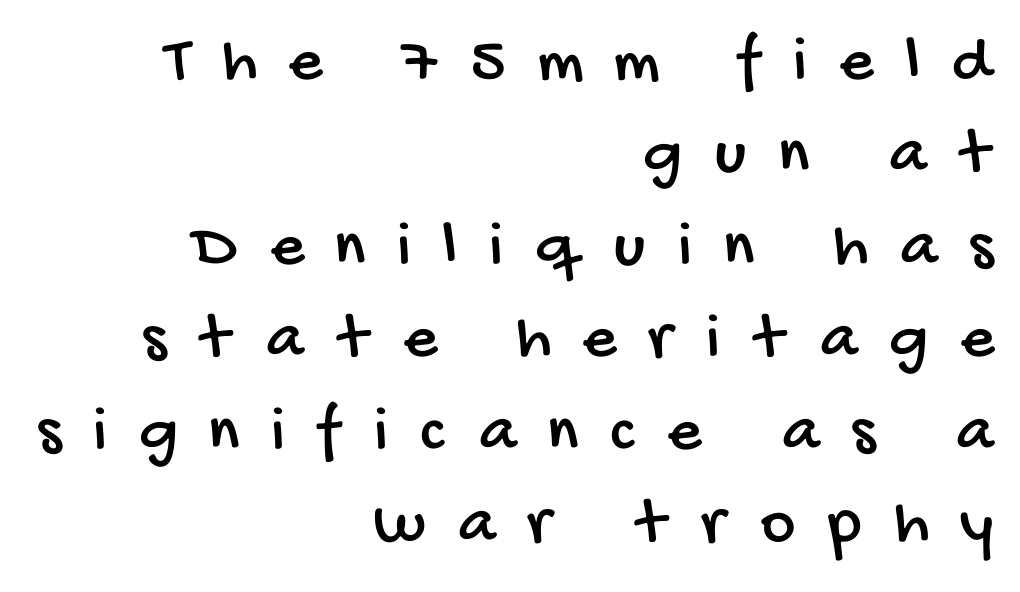
{"serif": "no", "width": "condensed", "stroke_contrast": "low", "x_height": "large", "monospaced": "no", "underline": "no", "align": "right", "line_spacing": "normal", "line_spacing_ratio": 1.4, "letter_spacing": "wide", "letter_spacing_em": 0.49, "glyph_px": 66}
